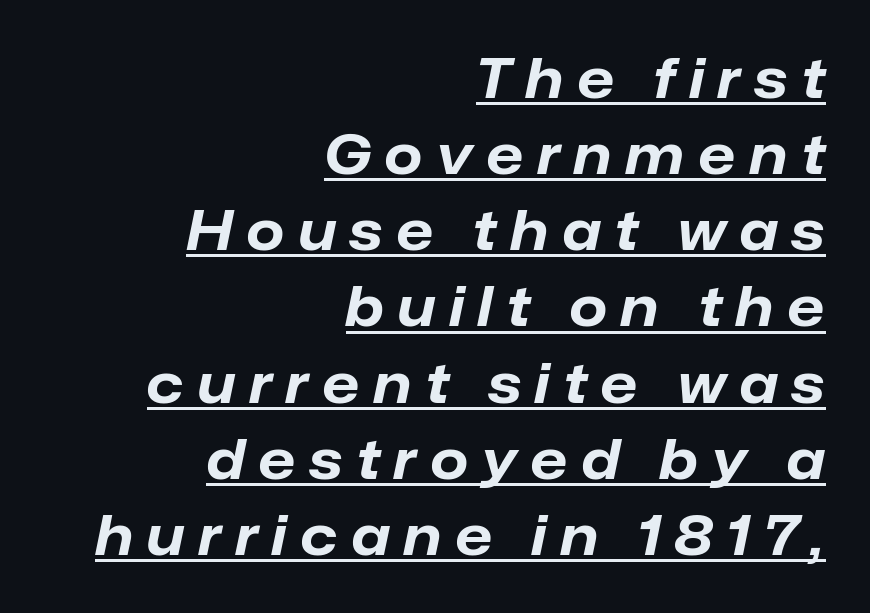
The image shows 54 px bold type, italic (leaning right); set right-aligned, normal line spacing (1.41x), unusually wide letter spacing (+0.26 em), underlined; low stroke contrast and a medium x-height.
